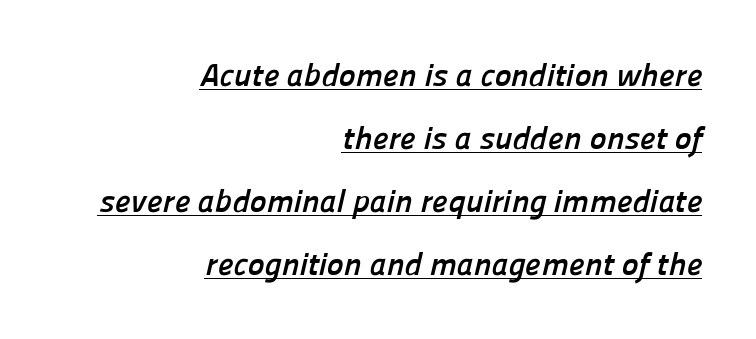
{"serif": "no", "bold": "yes", "weight": "semibold", "width": "normal", "stroke_contrast": "low", "x_height": "medium", "monospaced": "no", "underline": "yes", "align": "right", "line_spacing": "loose", "line_spacing_ratio": 1.97, "letter_spacing": "normal", "letter_spacing_em": 0.0, "glyph_px": 32}
